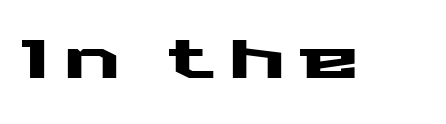
Just letters on the line, the space beneath them empty. Character widths vary here, with narrow letters taking less room than wide ones. Type style note: lacks serifs. When letters stand straight like this, we call the style roman or upright. Characters follow at a spacing far wider than the type designer built in.
